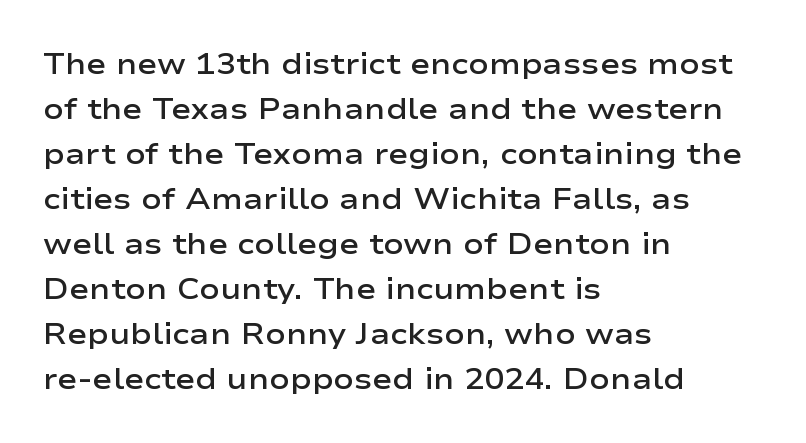
{"serif": "no", "italic": "no", "bold": "semi", "weight": "semibold", "width": "wide", "stroke_contrast": "low", "x_height": "medium", "monospaced": "no", "underline": "no", "align": "left", "line_spacing": "normal", "line_spacing_ratio": 1.5, "letter_spacing": "normal", "letter_spacing_em": 0.0, "glyph_px": 30}
